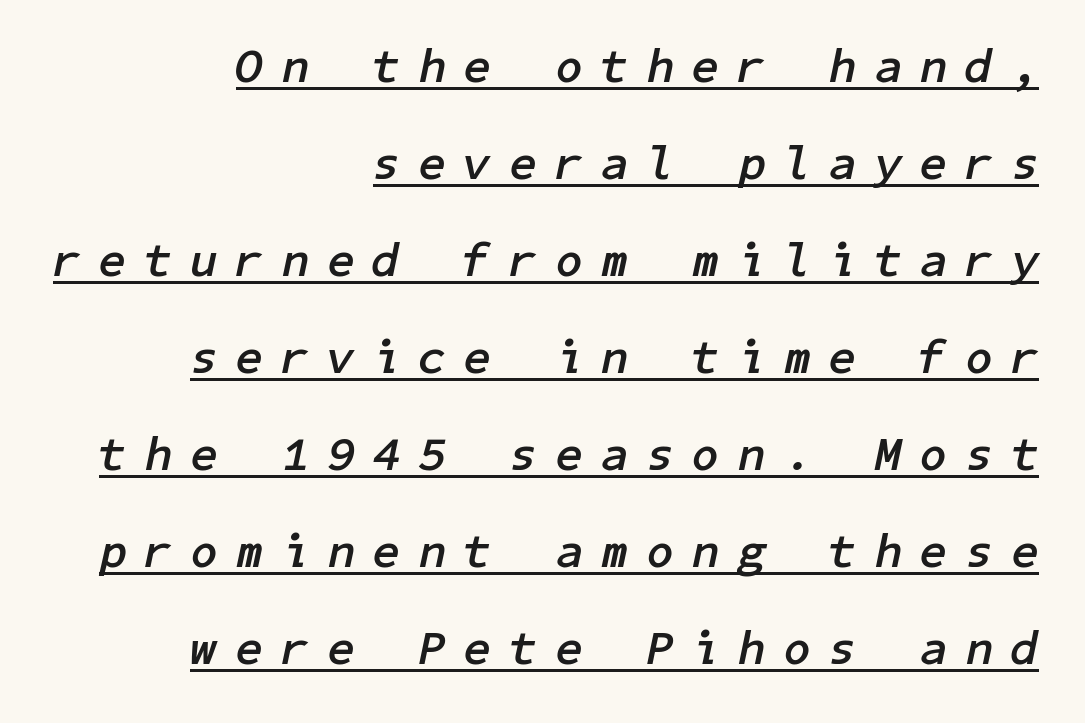
Q: Is the text bold? A: Yes.
Q: Is the text italic (slanted)? A: Yes, it leans right by about 11 degrees.
Q: Is the text underlined? A: Yes.
Q: How is the paragraph aligned? A: Right-aligned.
Q: Is the spacing between letters normal or unusually wide? A: Unusually wide.
Q: Is the spacing between lines tight, normal or loose? A: Loose.
Q: Width (condensed, normal, or wide)? A: Normal.
Q: Stroke contrast? A: Low.
Q: x-height? A: Medium.
